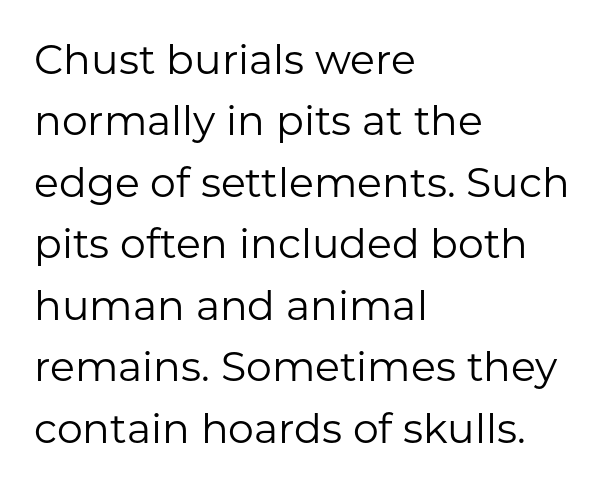
{"serif": "no", "italic": "no", "bold": "no", "weight": "regular", "width": "normal", "stroke_contrast": "low", "x_height": "medium", "monospaced": "no", "underline": "no", "align": "left", "line_spacing": "normal", "line_spacing_ratio": 1.5, "letter_spacing": "normal", "letter_spacing_em": 0.0, "glyph_px": 41}
